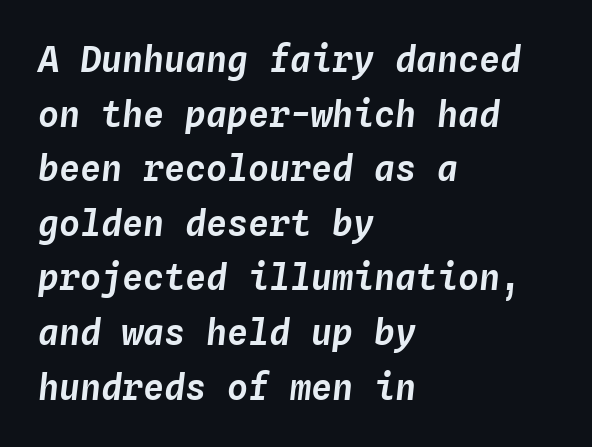
One-word summary of the alignment: left. Bare-footed words on every line. The rows are spaced the way most documents space them. It's the slanting kind of type. Here the designer chose a console-style face with uniform glyph widths. Caption: standard tracking, unaltered.
